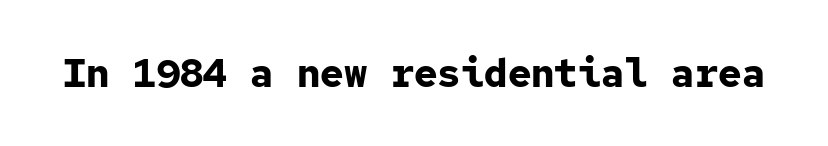
Q: Is the text bold? A: Yes.
Q: Is the text italic (slanted)? A: No, it is upright.
Q: Is the typeface a serif or a sans-serif typeface? A: Sans-serif.
Q: Is the text underlined? A: No.
Q: Is the spacing between letters normal or unusually wide? A: Normal.
Q: Width (condensed, normal, or wide)? A: Normal.
Q: Stroke contrast? A: Low.
Q: x-height? A: Medium.
Q: Monospaced? A: Yes.
